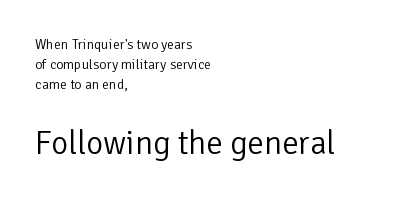
{"serif": "no", "italic": "no", "bold": "no", "weight": "light", "width": "normal", "stroke_contrast": "low", "x_height": "medium", "monospaced": "no", "underline": "no", "align": "left", "line_spacing": "normal", "line_spacing_ratio": 1.44, "letter_spacing": "normal", "letter_spacing_em": 0.0, "larger_block": "second", "size_ratio": 2.36, "glyph_px": 33}
